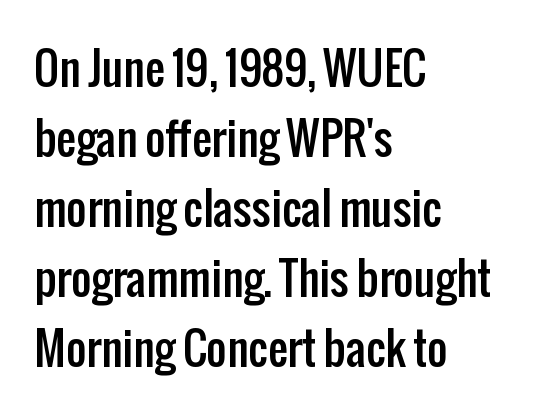
The image shows 44 px condensed sans-serif type, upright; set left-aligned, normal line spacing (1.59x), normal letter spacing, not underlined; low stroke contrast and a medium x-height.
